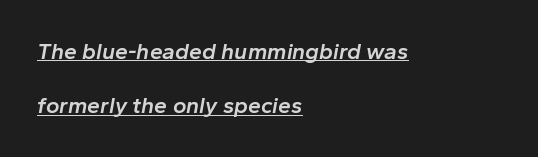
One-word summary of the alignment: left. Regarding leading, the lines here are spaced well apart. The rendering uses the underline text-decoration. Caption: semibold face, moderately heavy strokes. You can tell it's italic because the verticals aren't actually vertical.
